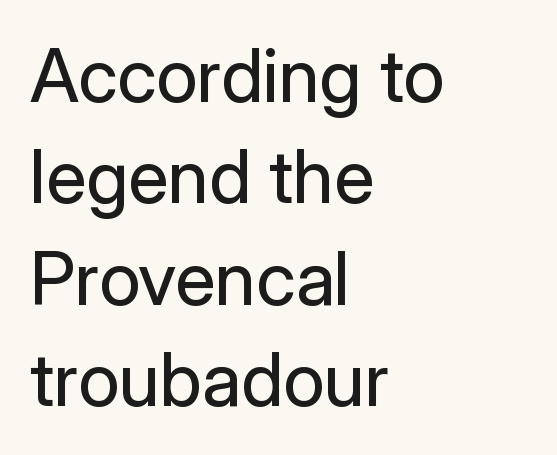
The image shows 74 px regular-weight sans-serif type, upright; set left-aligned, normal line spacing (1.37x), normal letter spacing, not underlined; low stroke contrast and a medium x-height.
